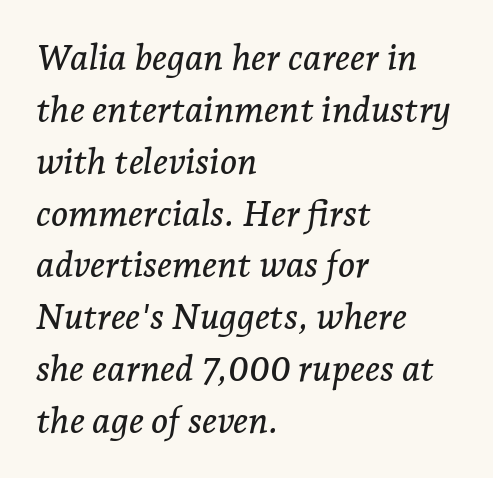
{"serif": "yes", "italic": "yes", "lean": "right", "slant_degrees": 7, "width": "normal", "stroke_contrast": "low", "x_height": "medium", "monospaced": "no", "underline": "no", "align": "left", "line_spacing": "normal", "line_spacing_ratio": 1.44, "letter_spacing": "normal", "letter_spacing_em": 0.0, "glyph_px": 36}
